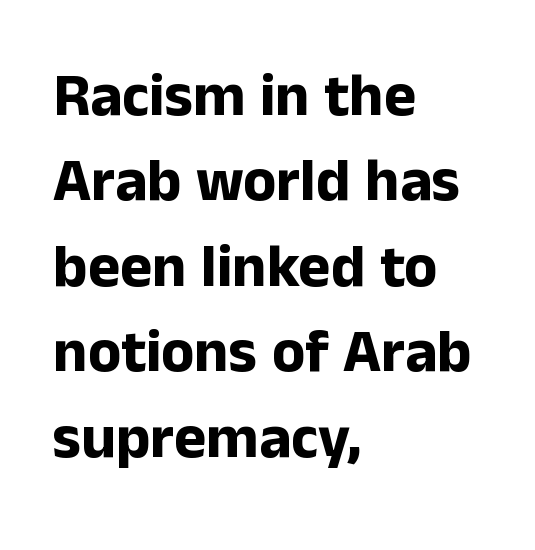
{"serif": "no", "italic": "no", "bold": "yes", "weight": "bold", "width": "normal", "stroke_contrast": "low", "x_height": "medium", "monospaced": "no", "underline": "no", "align": "left", "line_spacing": "normal", "line_spacing_ratio": 1.4, "letter_spacing": "normal", "letter_spacing_em": 0.0, "glyph_px": 61}
